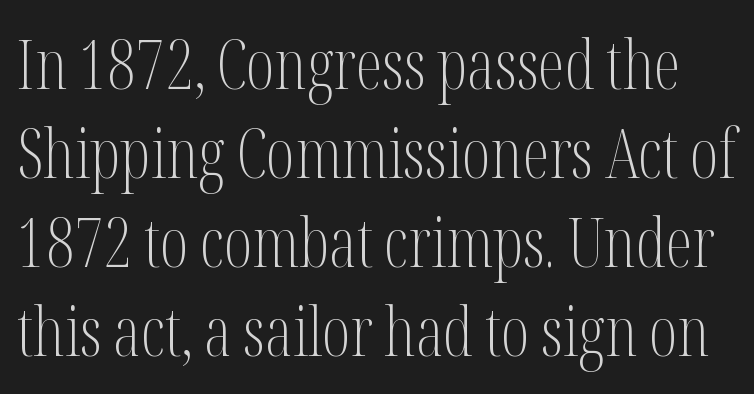
Q: Is the text bold? A: No.
Q: Is the text italic (slanted)? A: No, it is upright.
Q: Is the typeface a serif or a sans-serif typeface? A: Serif.
Q: Is the text underlined? A: No.
Q: Is the spacing between letters normal or unusually wide? A: Normal.
Q: Is the spacing between lines tight, normal or loose? A: Normal.
Q: Width (condensed, normal, or wide)? A: Condensed.
Q: Stroke contrast? A: Medium.
Q: x-height? A: Medium.
Q: Monospaced? A: No.
